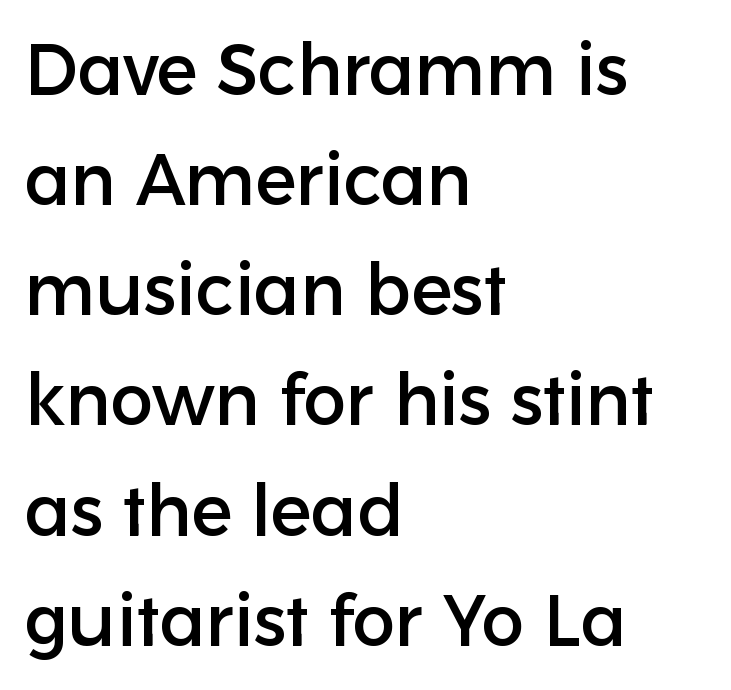
Character widths vary here, with narrow letters taking less room than wide ones. The rendering keeps characters at their native spacing. The type family on display is of the sans-serif kind. Posture: upright roman.
